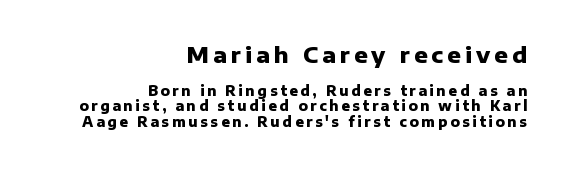
Q: Is the text bold? A: Yes.
Q: Is the text italic (slanted)? A: No, it is upright.
Q: Is the text underlined? A: No.
Q: How is the paragraph aligned? A: Right-aligned.
Q: Is the spacing between lines tight, normal or loose? A: Tight.
Q: Which block of text is set in a larger size, the first (top) or the second (bottom)? A: The first (top) one.
